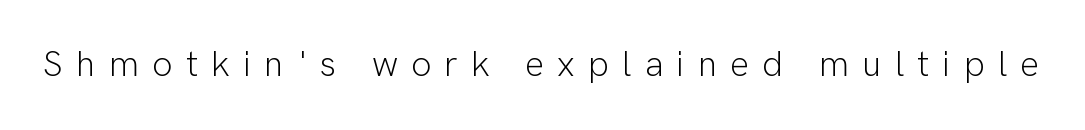
{"serif": "no", "italic": "no", "bold": "no", "weight": "light", "width": "normal", "stroke_contrast": "low", "x_height": "medium", "monospaced": "no", "underline": "no", "letter_spacing": "wide", "letter_spacing_em": 0.36, "glyph_px": 36}
